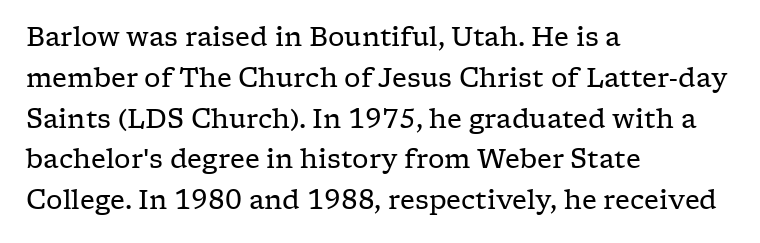
The image shows 26 px text type, upright; set left-aligned, normal line spacing (1.57x), normal letter spacing, not underlined.
